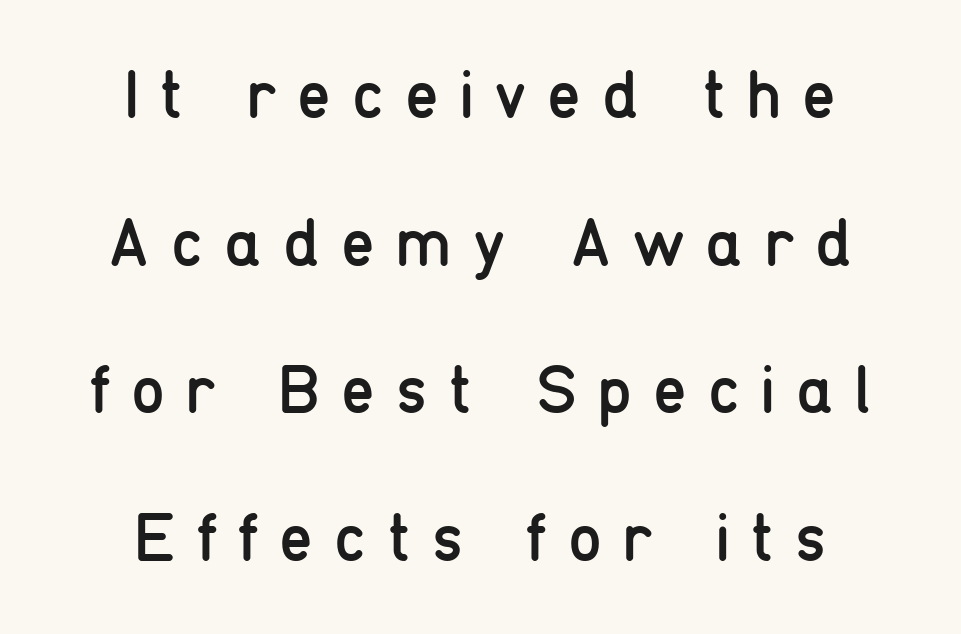
The image shows 68 px regular-weight, condensed sans-serif type, upright; set centered, loose line spacing (2.17x), unusually wide letter spacing (+0.31 em), not underlined; low stroke contrast and a medium x-height.
